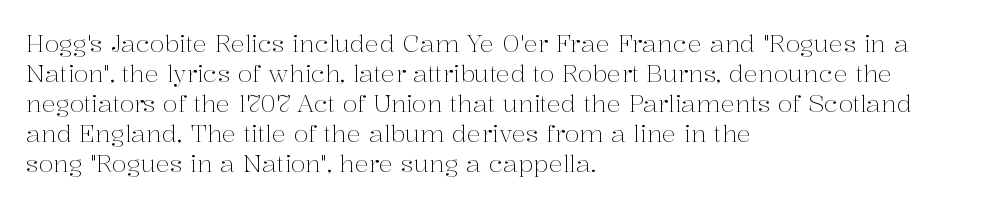
The image shows 24 px text type, upright; set left-aligned, normal line spacing (1.25x), normal letter spacing, not underlined.
